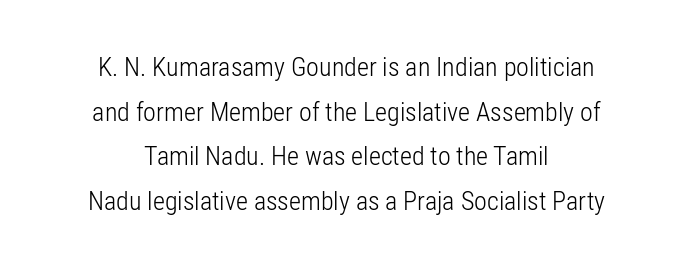
Q: Is the text bold? A: No.
Q: Is the text italic (slanted)? A: No, it is upright.
Q: Is the text underlined? A: No.
Q: How is the paragraph aligned? A: Centered.
Q: Is the spacing between letters normal or unusually wide? A: Normal.
